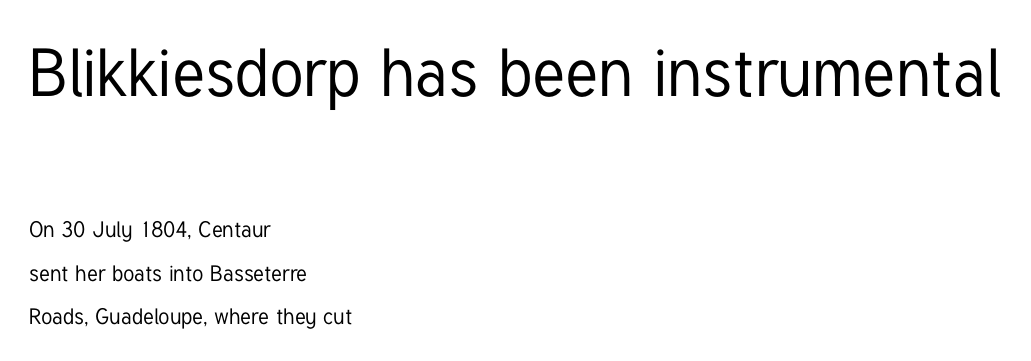
The image shows 67 px condensed sans-serif type, upright; set left-aligned, loose line spacing (1.98x), normal letter spacing, not underlined; the first (top) block is 3.05x larger; low stroke contrast and a medium x-height.
